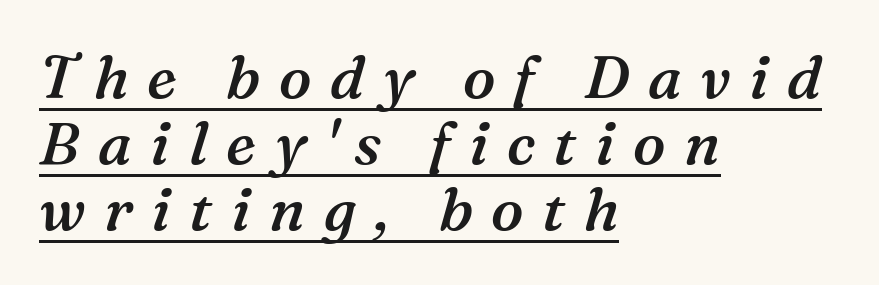
What stands out about the letter spacing? Its width — letters are far apart. Successive baselines arrive quickly, one right under another. A serif font was chosen for this passage. Italic: yes, the glyphs are oblique. How heavy is the stroke? Medium-heavy — a semibold, shy of bold. Visually the block forms a straight wall on the left and a jagged coastline on the right.
